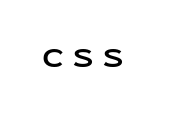
The image shows 29 px bold, wide sans-serif type, upright, monospaced; set unusually wide letter spacing (+0.28 em), not underlined; low stroke contrast and a medium x-height.
